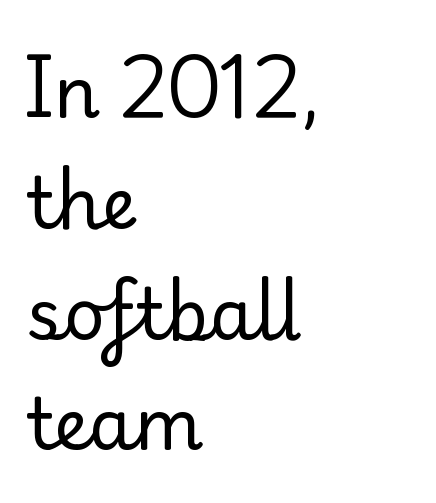
{"serif": "yes", "italic": "no", "bold": "no", "weight": "regular", "width": "normal", "stroke_contrast": "low", "x_height": "small", "monospaced": "no", "underline": "no", "align": "left", "line_spacing": "normal", "line_spacing_ratio": 1.56, "letter_spacing": "normal", "letter_spacing_em": 0.0, "glyph_px": 71}
